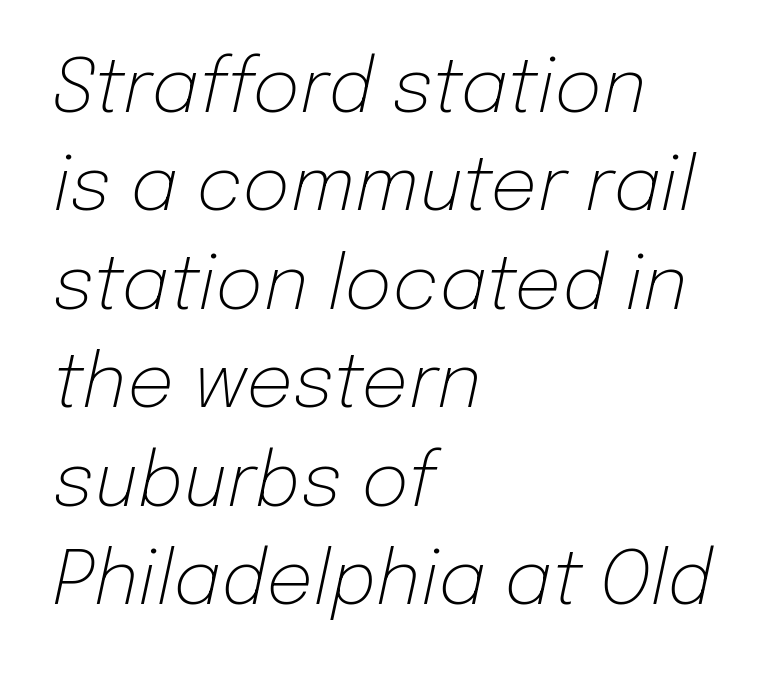
{"italic": "yes", "lean": "right", "slant_degrees": 12, "bold": "no", "weight": "light", "width": "normal", "stroke_contrast": "low", "x_height": "medium", "monospaced": "no", "underline": "no", "align": "left", "line_spacing": "normal", "line_spacing_ratio": 1.33, "letter_spacing": "normal", "letter_spacing_em": 0.0, "glyph_px": 74}
